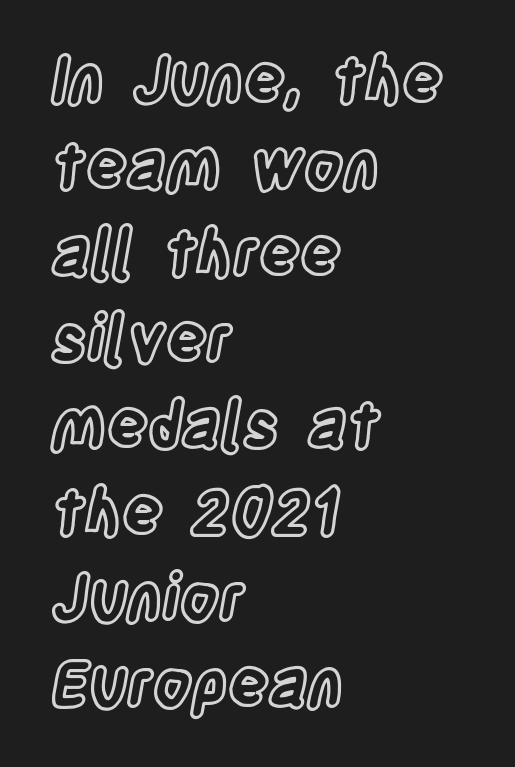
Look at the tracking — it's just the regular setting, nothing added. Each letter keeps its own natural width here, so spacing adapts to shape. Every row of glyphs begins at an identical x-position on the left.
